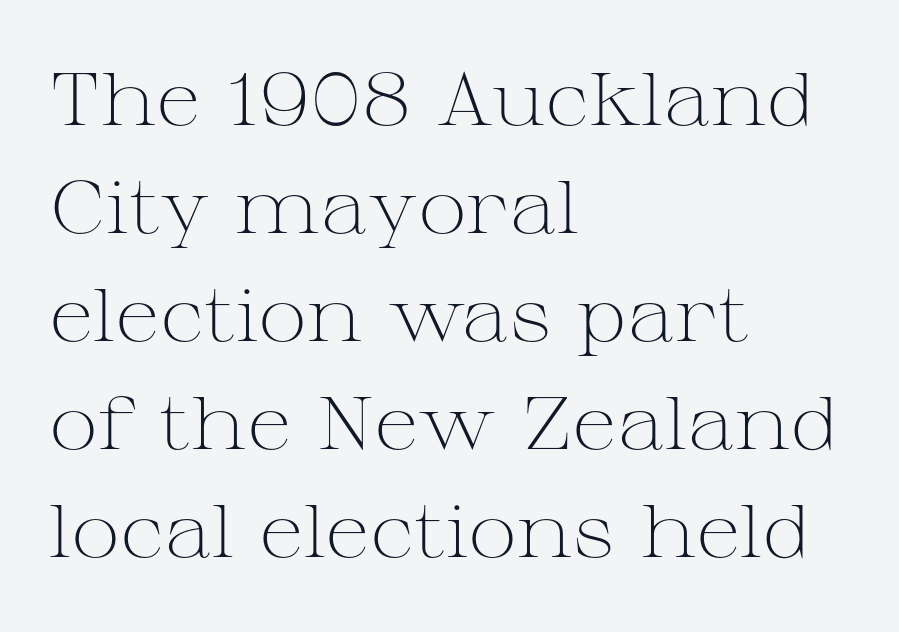
The image shows 74 px light, wide serif type, upright; set left-aligned, normal line spacing (1.46x), normal letter spacing, not underlined; medium stroke contrast and a medium x-height.
